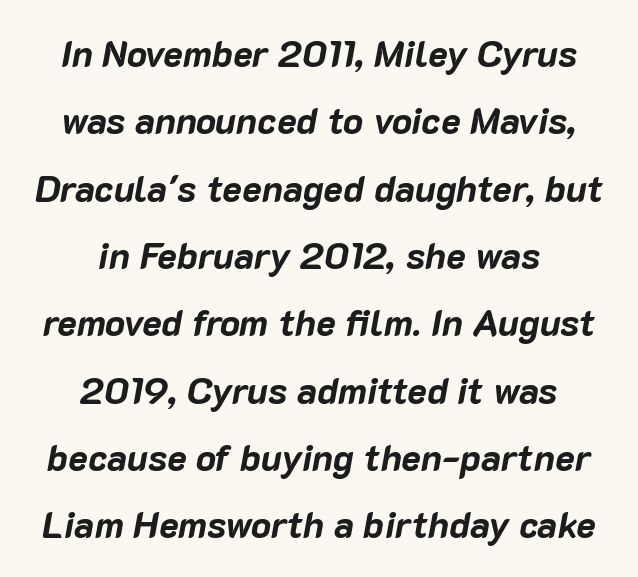
{"italic": "yes", "lean": "right", "slant_degrees": 10, "bold": "yes", "weight": "bold", "width": "normal", "stroke_contrast": "low", "x_height": "medium", "monospaced": "no", "underline": "no", "align": "center", "line_spacing_ratio": 1.82, "letter_spacing": "normal", "letter_spacing_em": 0.0, "glyph_px": 37}
